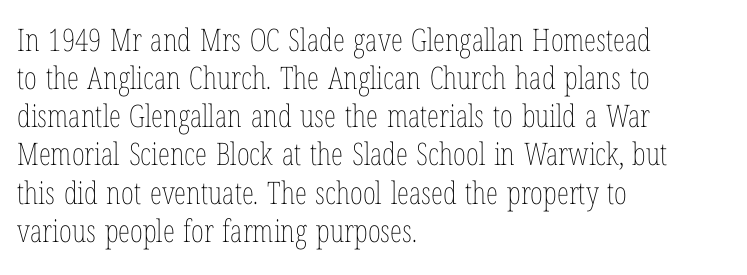
The image shows 31 px thin, condensed type, upright; set left-aligned, line spacing 1.23x, normal letter spacing, not underlined; low stroke contrast and a medium x-height.
